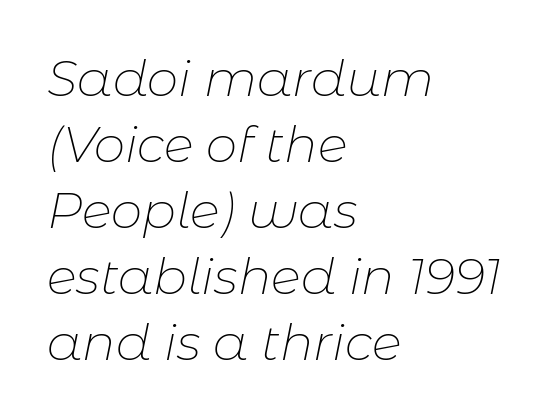
Q: Is the text bold? A: No.
Q: Is the text italic (slanted)? A: Yes, it leans right by about 11 degrees.
Q: Is the text underlined? A: No.
Q: How is the paragraph aligned? A: Left-aligned.
Q: Is the spacing between letters normal or unusually wide? A: Normal.
Q: Is the spacing between lines tight, normal or loose? A: Normal.
Q: Width (condensed, normal, or wide)? A: Normal.
Q: Stroke contrast? A: Low.
Q: x-height? A: Medium.
Q: Monospaced? A: No.
